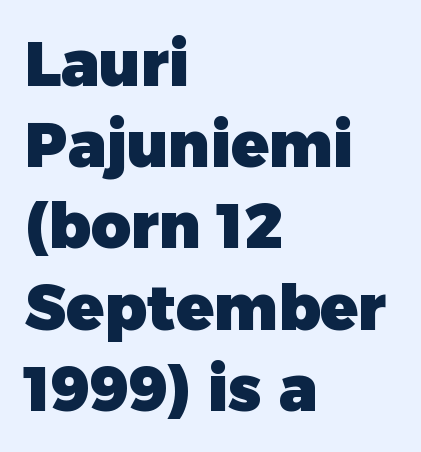
Leading matches the norm, producing a regular column. This rendering uses left alignment, leaving the right contour irregular. The rendering keeps characters at their native spacing. The typeface chosen for these lines omits serifs. Each letter keeps its own natural width here, so spacing adapts to shape.
